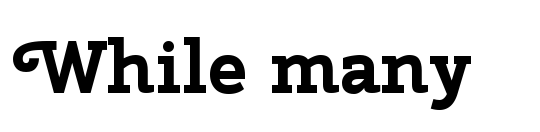
Q: Is the text bold? A: Yes.
Q: Is the text italic (slanted)? A: No, it is upright.
Q: Is the typeface a serif or a sans-serif typeface? A: Sans-serif.
Q: Is the text underlined? A: No.
Q: Is the spacing between letters normal or unusually wide? A: Normal.
Q: Width (condensed, normal, or wide)? A: Normal.
Q: Stroke contrast? A: Low.
Q: x-height? A: Medium.
Q: Monospaced? A: No.
